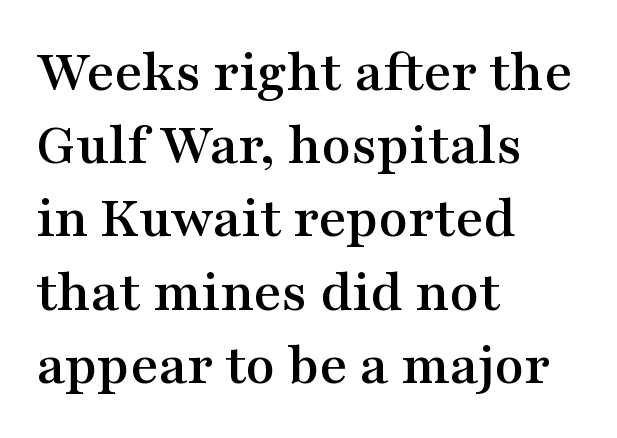
Q: Is the text italic (slanted)? A: No, it is upright.
Q: Is the typeface a serif or a sans-serif typeface? A: Serif.
Q: Is the text underlined? A: No.
Q: How is the paragraph aligned? A: Left-aligned.
Q: Is the spacing between letters normal or unusually wide? A: Normal.
Q: Width (condensed, normal, or wide)? A: Wide.
Q: Stroke contrast? A: Medium.
Q: x-height? A: Medium.
Q: Monospaced? A: No.
